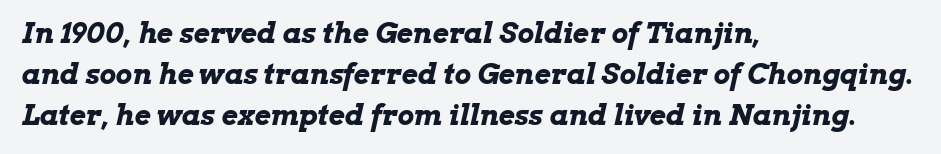
Q: Is the text bold? A: Yes.
Q: Is the text italic (slanted)? A: Yes, it leans right by about 13 degrees.
Q: Is the text underlined? A: No.
Q: How is the paragraph aligned? A: Left-aligned.
Q: Is the spacing between letters normal or unusually wide? A: Normal.
Q: Is the spacing between lines tight, normal or loose? A: Normal.
Q: Width (condensed, normal, or wide)? A: Wide.
Q: Stroke contrast? A: Low.
Q: x-height? A: Medium.
Q: Monospaced? A: No.
